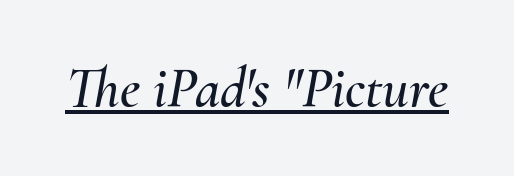
Q: Is the text italic (slanted)? A: Yes, it leans right by about 10 degrees.
Q: Is the text underlined? A: Yes.
Q: Is the spacing between letters normal or unusually wide? A: Normal.
Q: Width (condensed, normal, or wide)? A: Normal.
Q: Stroke contrast? A: Medium.
Q: x-height? A: Small.
Q: Monospaced? A: No.
